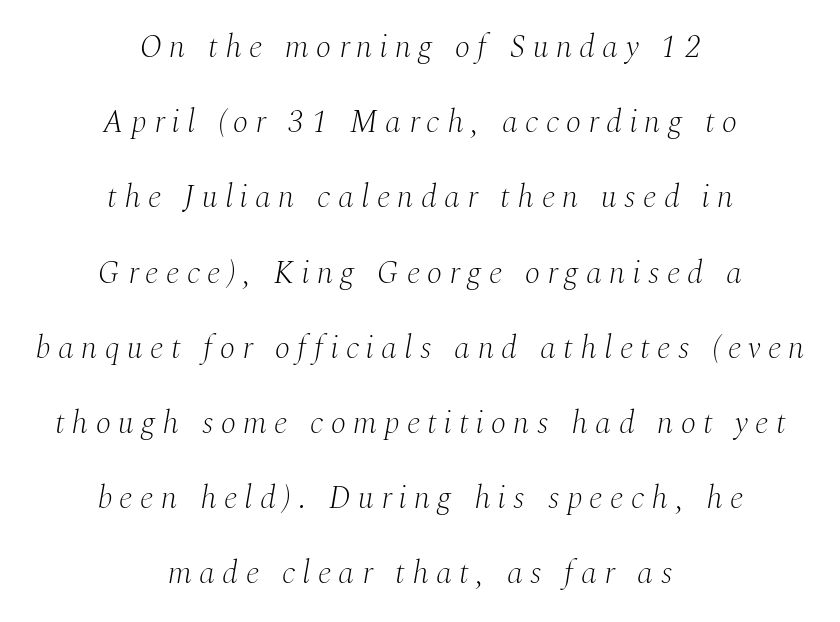
{"serif": "yes", "italic": "yes", "lean": "right", "slant_degrees": 10, "bold": "no", "weight": "light", "width": "normal", "stroke_contrast": "medium", "x_height": "medium", "monospaced": "no", "underline": "no", "align": "center", "line_spacing": "loose", "line_spacing_ratio": 2.35, "letter_spacing": "wide", "letter_spacing_em": 0.23, "glyph_px": 32}
